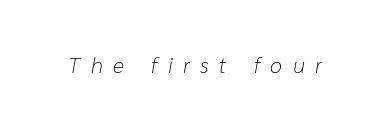
Observe the wide spacing: letters keep a clear distance from each other. The text carries the slant typical of an italic or oblique font. No word sits above an underline. Bold? No — there's no thickening of the strokes.
